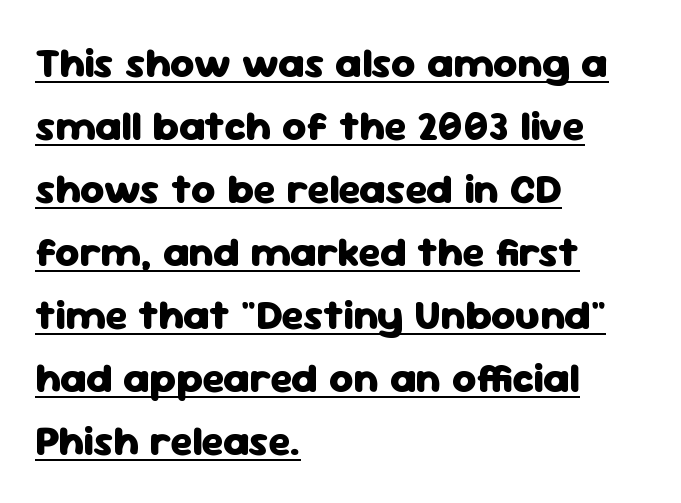
Tracking here is standard; glyphs follow each other at the usual distance. The face used here appears with an underline applied. The passage shown is emphatically bold. The lines are quadded left. Spacing verdict: proportional, widths tailored to each character. A sans-serif font was chosen for this passage.
